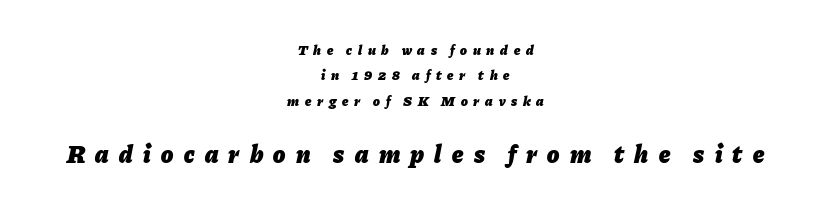
Q: Is the text bold? A: Yes.
Q: Is the text italic (slanted)? A: Yes, it leans right by about 11 degrees.
Q: Is the text underlined? A: No.
Q: How is the paragraph aligned? A: Centered.
Q: Is the spacing between letters normal or unusually wide? A: Unusually wide.
Q: Which block of text is set in a larger size, the first (top) or the second (bottom)? A: The second (bottom) one.
